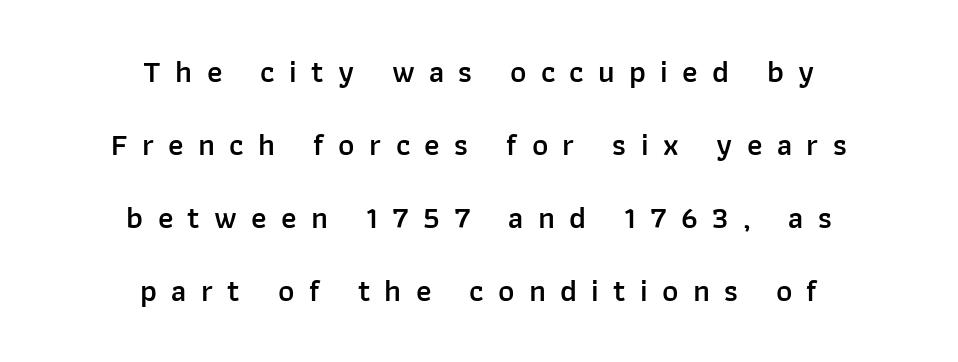
The image shows 31 px semibold sans-serif type, upright; set centered, loose line spacing (2.36x), unusually wide letter spacing (+0.46 em), not underlined; low stroke contrast and a medium x-height.
